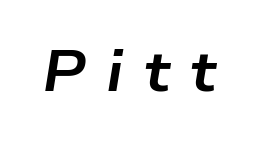
Q: Is the text bold? A: Yes.
Q: Is the text italic (slanted)? A: Yes, it leans right by about 9 degrees.
Q: Is the text underlined? A: No.
Q: Is the spacing between letters normal or unusually wide? A: Unusually wide.
Q: Width (condensed, normal, or wide)? A: Wide.
Q: Stroke contrast? A: Low.
Q: x-height? A: Medium.
Q: Monospaced? A: No.
